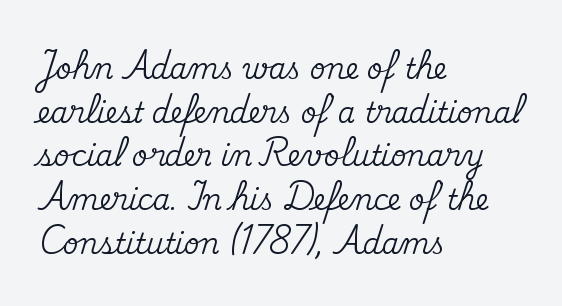
The image shows 28 px serif type; set left-aligned, normal line spacing (1.56x), normal letter spacing, not underlined; medium stroke contrast and a small x-height.
